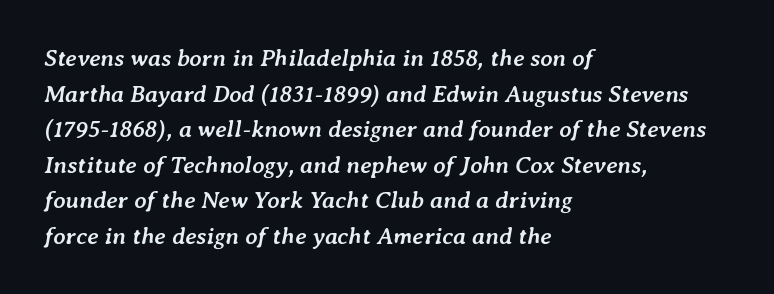
{"italic": "yes", "lean": "right", "slant_degrees": 7, "bold": "yes", "underline": "no", "align": "left", "line_spacing": "normal", "line_spacing_ratio": 1.48, "letter_spacing": "normal", "letter_spacing_em": 0.0, "glyph_px": 24}
